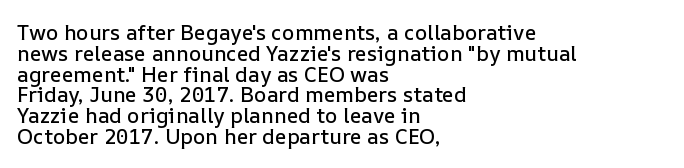
A typesetter would mark this as roman, not italic. Each word holds together tightly as a unit, with standard inter-letter gaps. Whoever set this chose condensed vertical rhythm over breathing room. Unmarked baselines from the first word to the last. Which margin do the lines hug? The left one — the right edge is uneven.
